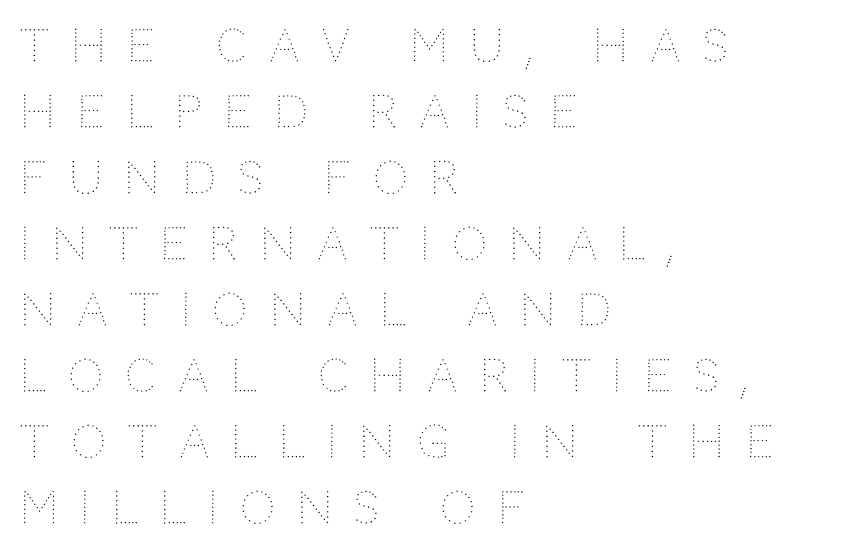
The image shows 44 px thin type, upright; set left-aligned, normal line spacing (1.5x), unusually wide letter spacing (+0.5 em), not underlined; medium stroke contrast and a large x-height.
